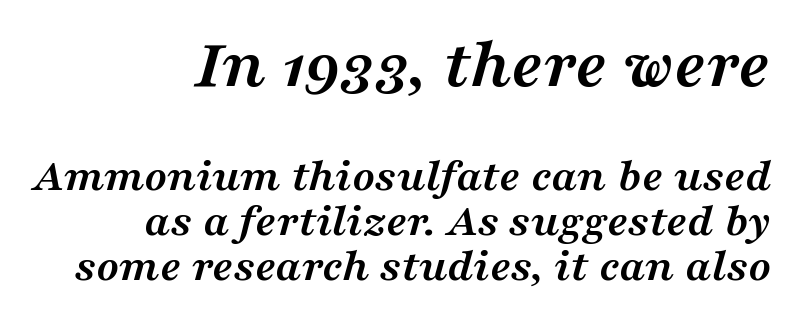
Q: Is the text bold? A: Yes.
Q: Is the text italic (slanted)? A: Yes, it leans right by about 16 degrees.
Q: Is the typeface a serif or a sans-serif typeface? A: Serif.
Q: Is the text underlined? A: No.
Q: How is the paragraph aligned? A: Right-aligned.
Q: Is the spacing between letters normal or unusually wide? A: Normal.
Q: Is the spacing between lines tight, normal or loose? A: Tight.
Q: Which block of text is set in a larger size, the first (top) or the second (bottom)? A: The first (top) one.
Q: Width (condensed, normal, or wide)? A: Wide.
Q: Stroke contrast? A: Medium.
Q: x-height? A: Medium.
Q: Monospaced? A: No.
